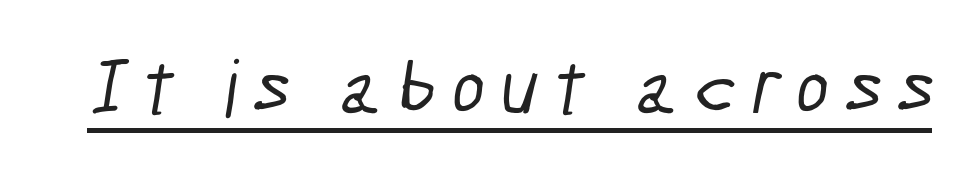
Q: Is the typeface a serif or a sans-serif typeface? A: Sans-serif.
Q: Is the text underlined? A: Yes.
Q: Width (condensed, normal, or wide)? A: Condensed.
Q: Stroke contrast? A: Low.
Q: x-height? A: Medium.
Q: Monospaced? A: No.
